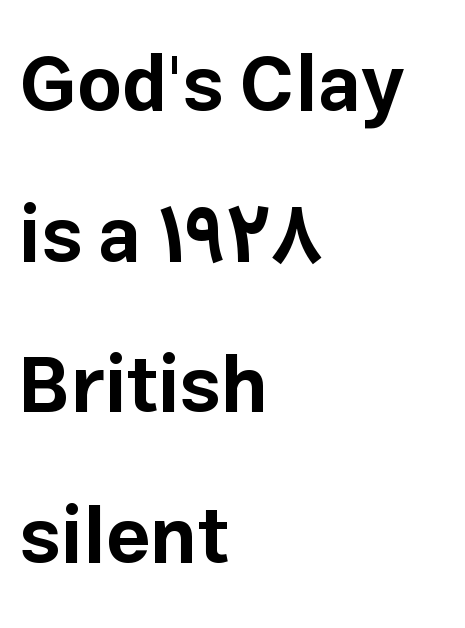
The area under the type is left untouched. Observe the ordinary spacing: letters are neighbours, not strangers. The letters are bold, with thick, heavy strokes. A typesetter would call this proportional, since set widths differ per character. Airy leading.
